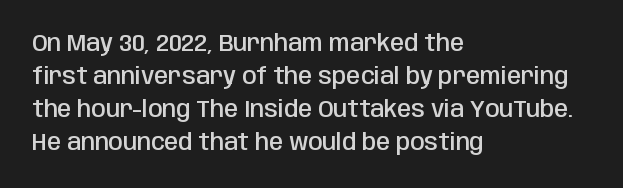
Q: Is the text bold? A: Semi-bold.
Q: Is the text italic (slanted)? A: No, it is upright.
Q: Is the text underlined? A: No.
Q: How is the paragraph aligned? A: Left-aligned.
Q: Is the spacing between letters normal or unusually wide? A: Normal.
Q: Is the spacing between lines tight, normal or loose? A: Normal.
